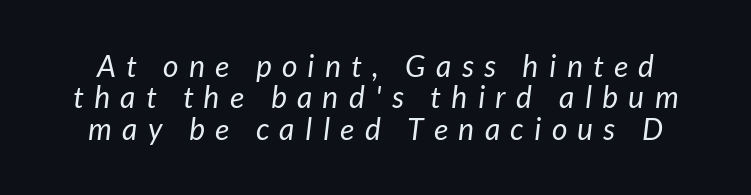
Q: Is the text bold? A: No.
Q: Is the typeface a serif or a sans-serif typeface? A: Sans-serif.
Q: Is the text underlined? A: No.
Q: Is the spacing between letters normal or unusually wide? A: Unusually wide.
Q: Is the spacing between lines tight, normal or loose? A: Tight.
Q: Width (condensed, normal, or wide)? A: Normal.
Q: Stroke contrast? A: Low.
Q: x-height? A: Medium.
Q: Monospaced? A: No.
